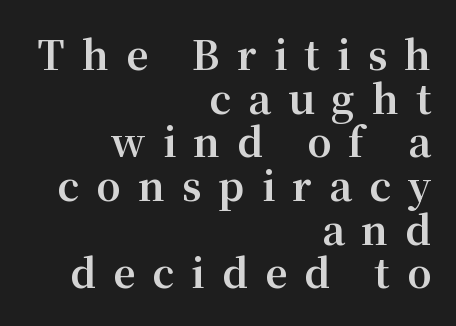
The image shows 39 px bold serif type, upright; set right-aligned, tight line spacing (1.12x), unusually wide letter spacing (+0.44 em), not underlined; medium stroke contrast and a medium x-height.
